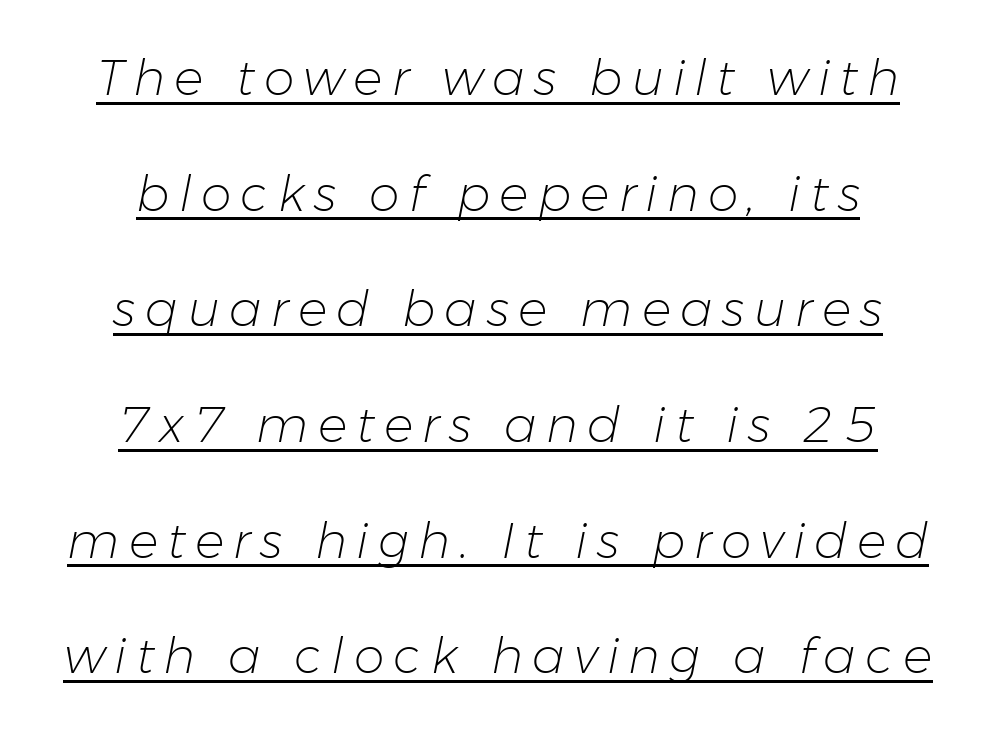
Think of a printed novel: that variable character pitch is what you see here. A rule runs beneath these lines of type. Unbolded letterforms with no extra heft. Notice how the passage keeps no hard edge, just a central spine.
